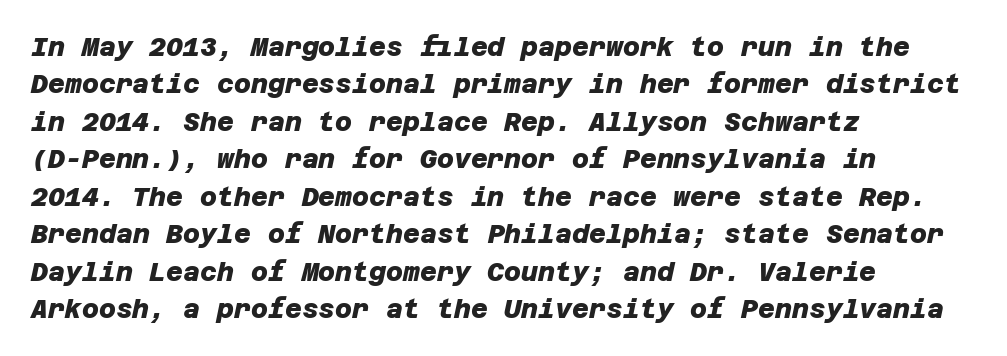
A dark, heavy texture on the line: the type is bold. Rows of type keep a routine distance in the vertical direction. Between one letter and the next there's only the usual sliver of space. Words float on clear page, feet unadorned. A student would call this left alignment; a typographer would say flush left, rag right.
